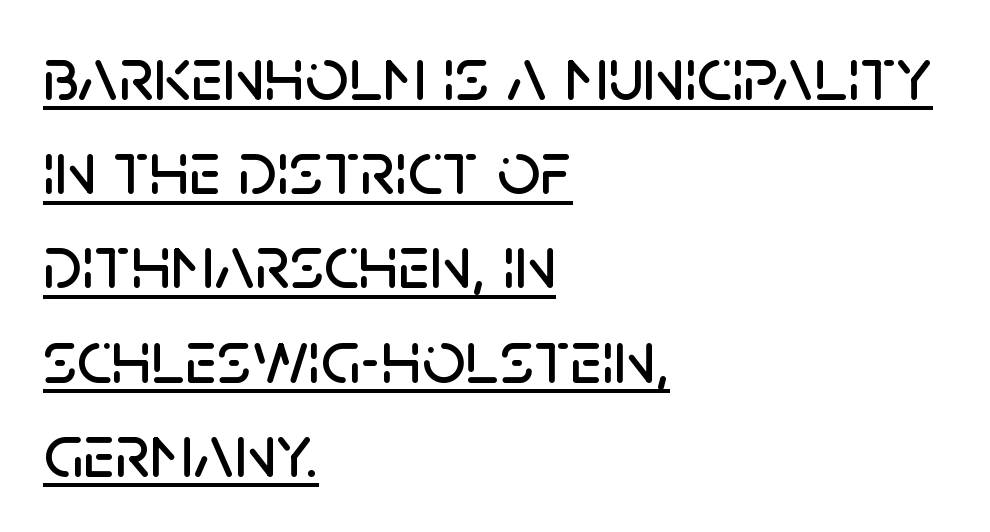
Proportional: the letters do not fall into vertical columns. A continuous stroke trails under the words, as in a hyperlink. Compared with typical body copy, the letter spacing here is the same. Visually the block forms a straight wall on the left and a jagged coastline on the right.
